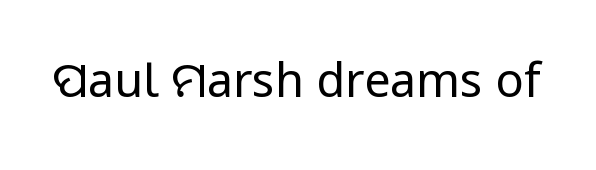
The image shows 47 px regular-weight sans-serif type, upright; set normal letter spacing, not underlined; low stroke contrast and a medium x-height.
